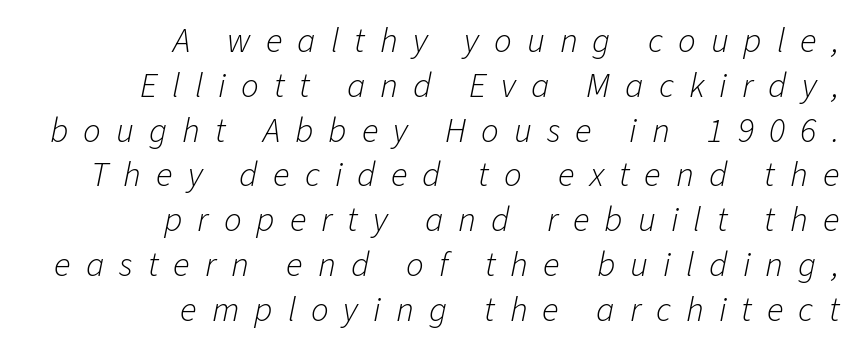
Glyph-to-glyph distance is far greater than everyday printed text. Here the designer chose a conventional face with non-uniform glyph widths. Anything drawn beneath the words? Only blank space. Characters are canted at an angle relative to the baseline's perpendicular. This sample is right-justified, so line beginnings fall wherever the words allow.
